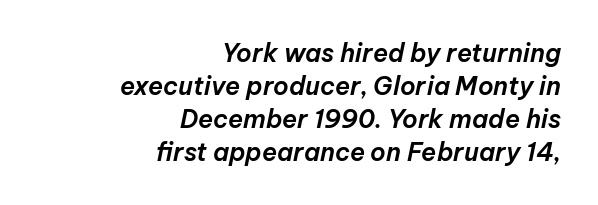
Q: Is the text italic (slanted)? A: Yes, it leans right by about 12 degrees.
Q: Is the text underlined? A: No.
Q: How is the paragraph aligned? A: Right-aligned.
Q: Is the spacing between letters normal or unusually wide? A: Normal.
Q: Is the spacing between lines tight, normal or loose? A: Normal.
